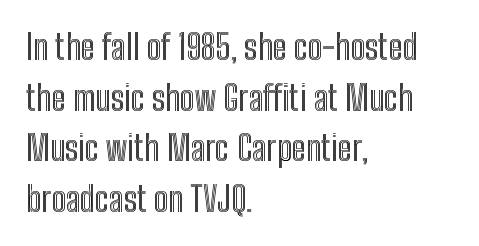
Q: Is the text italic (slanted)? A: No, it is upright.
Q: Is the text underlined? A: No.
Q: How is the paragraph aligned? A: Left-aligned.
Q: Is the spacing between letters normal or unusually wide? A: Normal.
Q: Is the spacing between lines tight, normal or loose? A: Normal.
Q: Width (condensed, normal, or wide)? A: Condensed.
Q: x-height? A: Medium.
Q: Monospaced? A: No.
